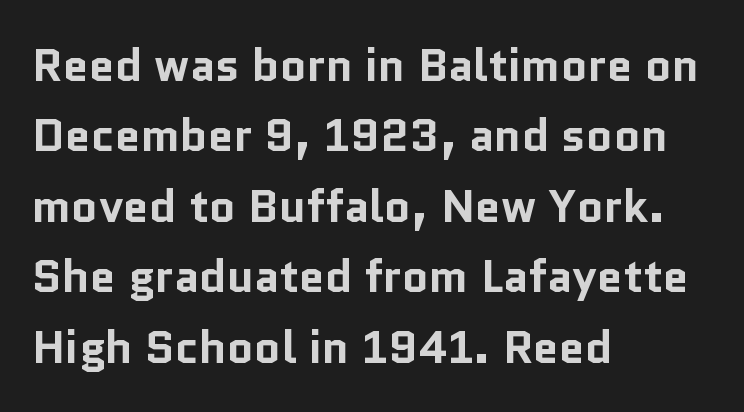
What stands out about the letter spacing? Nothing — it is the standard amount. Notice how thick the strokes are: this is what a full bold looks like. Designer's note — italics off, roman on. Each row of text sits above clean, open space.
